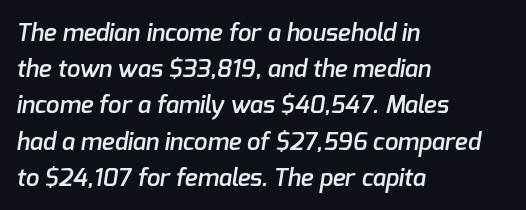
Honestly, there is no underline to notice here at all. Does extra space separate the letters? No, they use regular spacing. The setting favours the left margin, as ordinary paragraphs usually do. A fair bit of extra ink — the face is semibold, not bold. Normally led — the rows are evenly, conventionally spaced.
